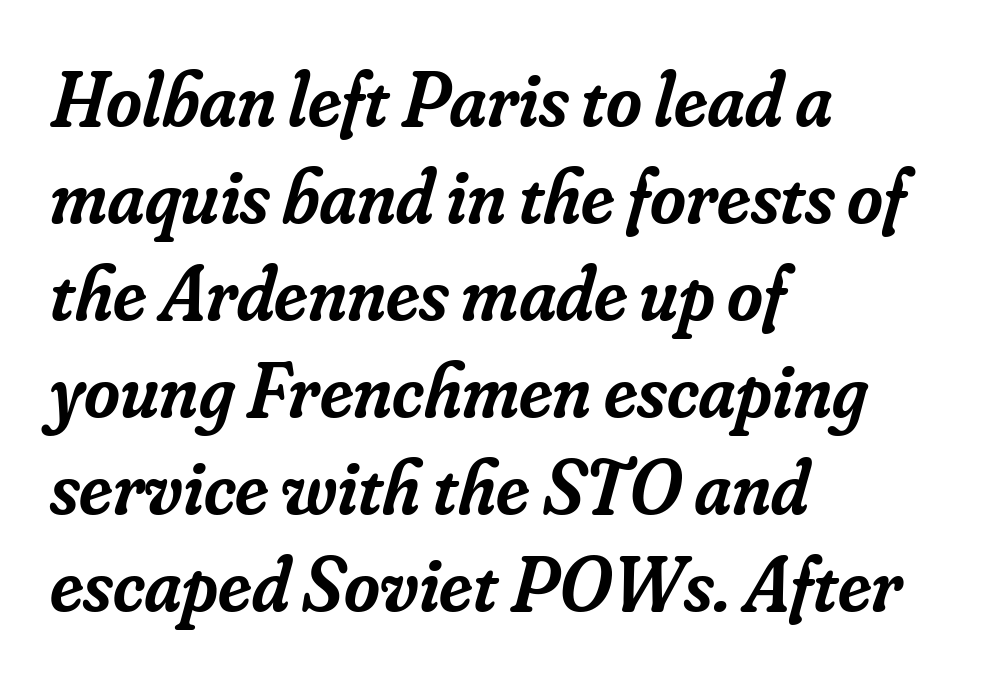
Q: Is the text bold? A: Semi-bold.
Q: Is the text italic (slanted)? A: Yes, it leans right by about 16 degrees.
Q: Is the typeface a serif or a sans-serif typeface? A: Serif.
Q: Is the text underlined? A: No.
Q: How is the paragraph aligned? A: Left-aligned.
Q: Is the spacing between letters normal or unusually wide? A: Normal.
Q: Is the spacing between lines tight, normal or loose? A: Normal.
Q: Width (condensed, normal, or wide)? A: Normal.
Q: Stroke contrast? A: Low.
Q: x-height? A: Small.
Q: Monospaced? A: No.
